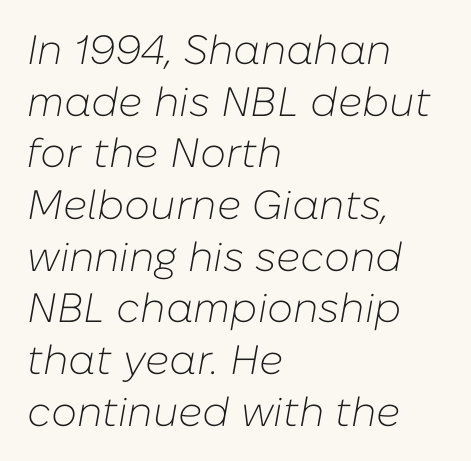
Leading: standard. Nothing heavy about these letters — not bold at all. You can tell it's italic because the verticals aren't actually vertical. The typesetter chose a ragged-right arrangement here. This rendering leaves character spacing at its baseline value.
